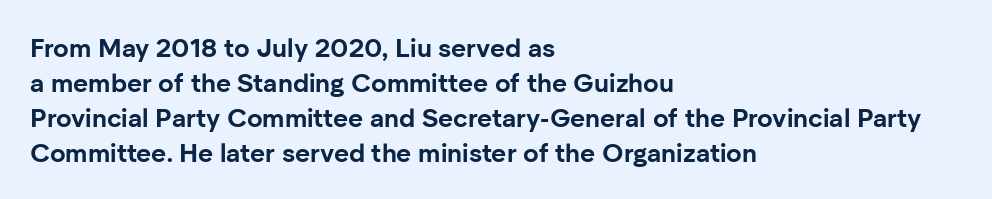
Q: Is the text bold? A: Yes.
Q: Is the text italic (slanted)? A: No, it is upright.
Q: Is the text underlined? A: No.
Q: How is the paragraph aligned? A: Left-aligned.
Q: Is the spacing between letters normal or unusually wide? A: Normal.
Q: Is the spacing between lines tight, normal or loose? A: Normal.
